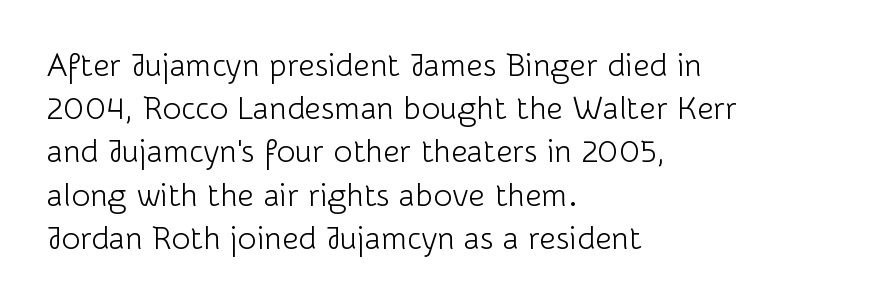
{"serif": "no", "italic": "no", "bold": "no", "weight": "light", "width": "normal", "stroke_contrast": "low", "x_height": "medium", "monospaced": "no", "underline": "no", "align": "left", "line_spacing": "normal", "line_spacing_ratio": 1.35, "letter_spacing": "normal", "letter_spacing_em": 0.0, "glyph_px": 32}
